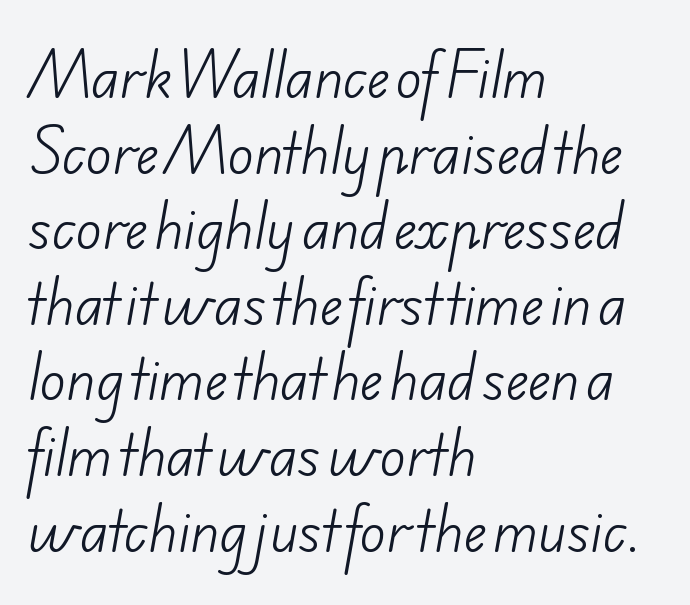
Q: Is the text bold? A: No.
Q: Is the typeface a serif or a sans-serif typeface? A: Sans-serif.
Q: Is the text underlined? A: No.
Q: How is the paragraph aligned? A: Left-aligned.
Q: Is the spacing between letters normal or unusually wide? A: Normal.
Q: Is the spacing between lines tight, normal or loose? A: Normal.
Q: Width (condensed, normal, or wide)? A: Normal.
Q: Stroke contrast? A: Low.
Q: x-height? A: Small.
Q: Monospaced? A: No.
